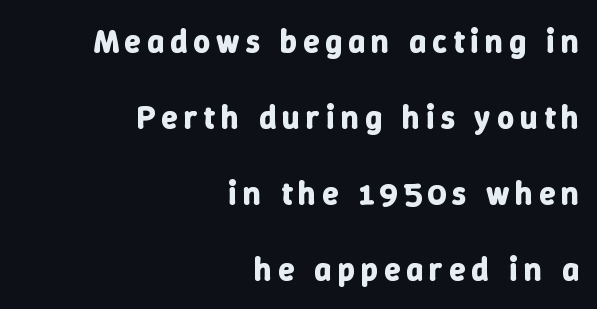
The image shows 33 px bold type, upright; set right-aligned, loose line spacing (2.3x), not underlined; low stroke contrast and a medium x-height.
